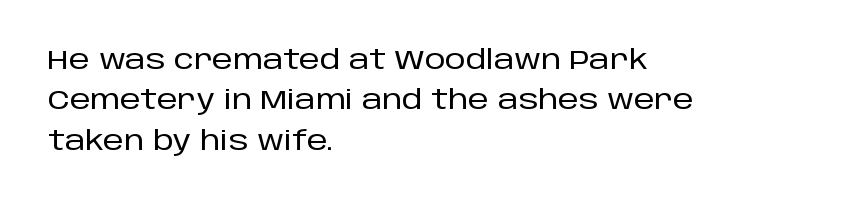
This rendering uses left alignment, leaving the right contour irregular. The vertical gap from one line to the next is medium. The space beneath each line is pristine and unruled. Does extra space separate the letters? No, they use regular spacing. Every character sits straight up, as roman type does.
